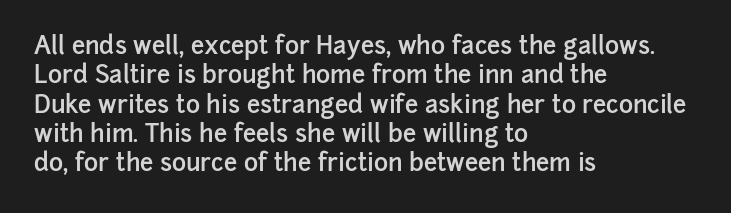
{"italic": "no", "bold": "semi", "underline": "no", "align": "left", "line_spacing_ratio": 1.22, "letter_spacing": "normal", "letter_spacing_em": 0.0, "glyph_px": 24}
